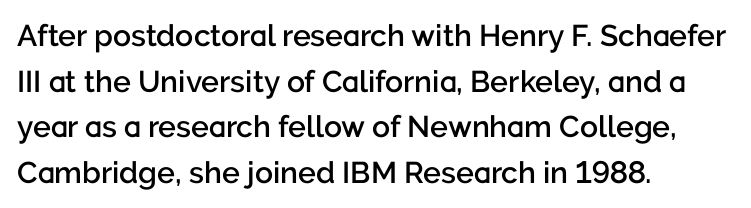
The image shows 30 px semibold sans-serif type, upright; set left-aligned, normal line spacing (1.52x), normal letter spacing, not underlined; low stroke contrast and a medium x-height.
